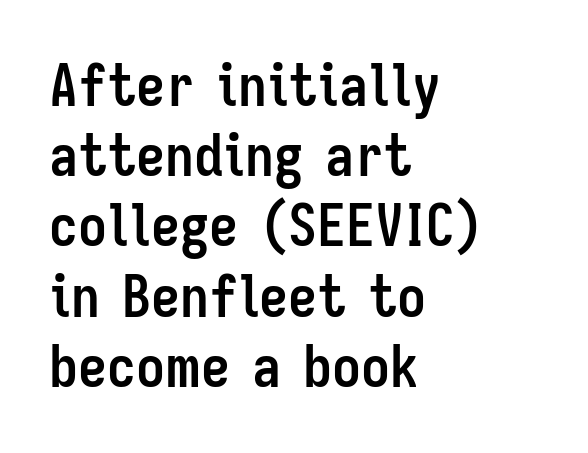
{"serif": "no", "italic": "no", "bold": "yes", "weight": "semibold", "width": "condensed", "stroke_contrast": "low", "x_height": "medium", "monospaced": "no", "underline": "no", "align": "left", "line_spacing_ratio": 1.21, "letter_spacing": "normal", "letter_spacing_em": 0.0, "glyph_px": 58}
